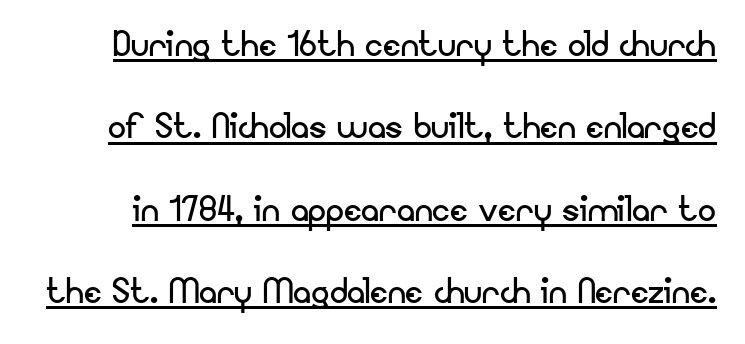
Classification — sans serif. Notice how a bar underscores the lettering throughout. Caption: standard tracking, unaltered. If you drew a line through each stem, it would be perfectly vertical.
